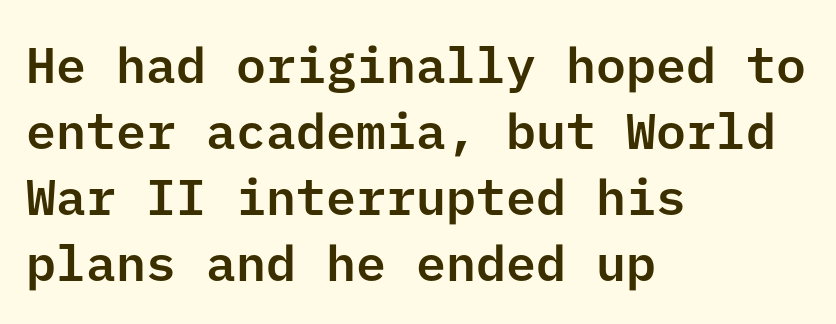
The image shows 50 px sans-serif type, upright; set left-aligned, normal line spacing (1.32x), normal letter spacing, not underlined; low stroke contrast and a medium x-height.
